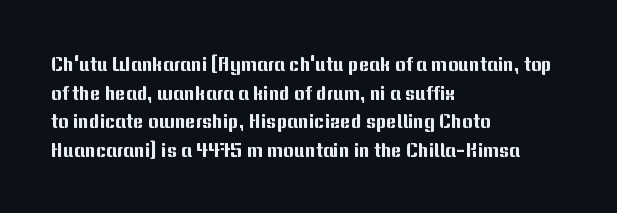
Q: Is the text italic (slanted)? A: No, it is upright.
Q: Is the text underlined? A: No.
Q: How is the paragraph aligned? A: Left-aligned.
Q: Is the spacing between letters normal or unusually wide? A: Normal.
Q: Is the spacing between lines tight, normal or loose? A: Normal.
